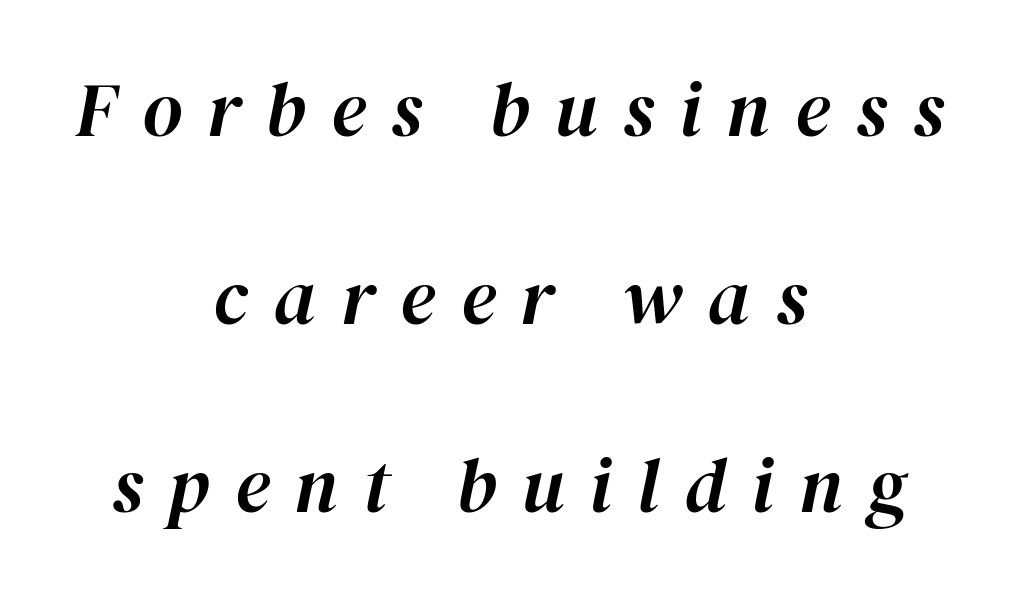
The image shows 77 px text type, italic (leaning right); set centered, loose line spacing (2.44x), unusually wide letter spacing (+0.33 em), not underlined; high stroke contrast and a medium x-height.
